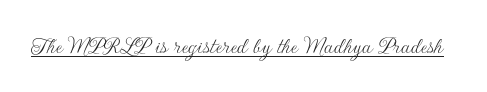
The letterforms sit at book weight or below. Here the glyphs are tracked normally, forming tight word shapes. The words here are underlined.
